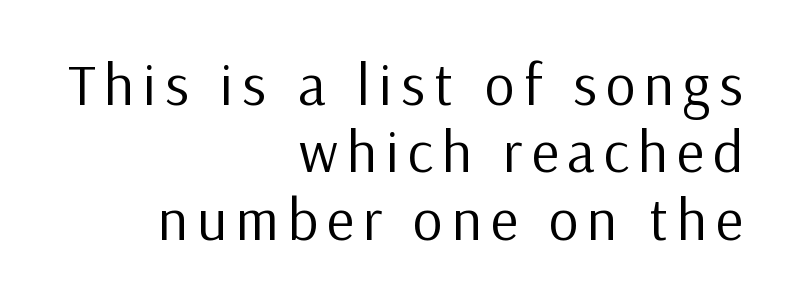
{"serif": "no", "italic": "no", "bold": "no", "weight": "regular", "width": "normal", "stroke_contrast": "low", "x_height": "medium", "monospaced": "no", "underline": "no", "align": "right", "line_spacing": "tight", "line_spacing_ratio": 1.14, "glyph_px": 59}
